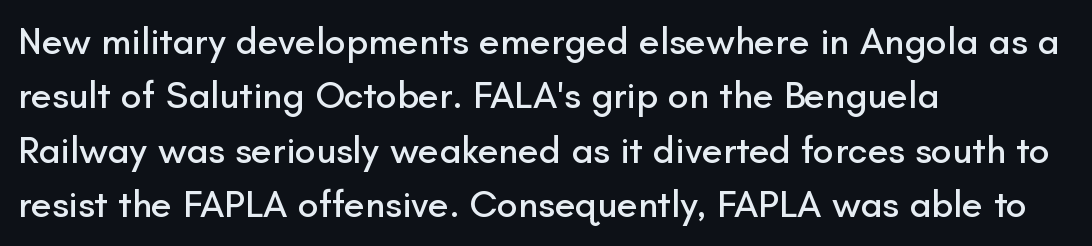
Examine the stroke ends and you'll find no serifs. This sample has the flowing, uneven cadence of proportional lettering. The tracking reads as untouched default to a designer's eye. These lines sit exactly where default settings would place them. Characters remain perfectly vertical along every line.
